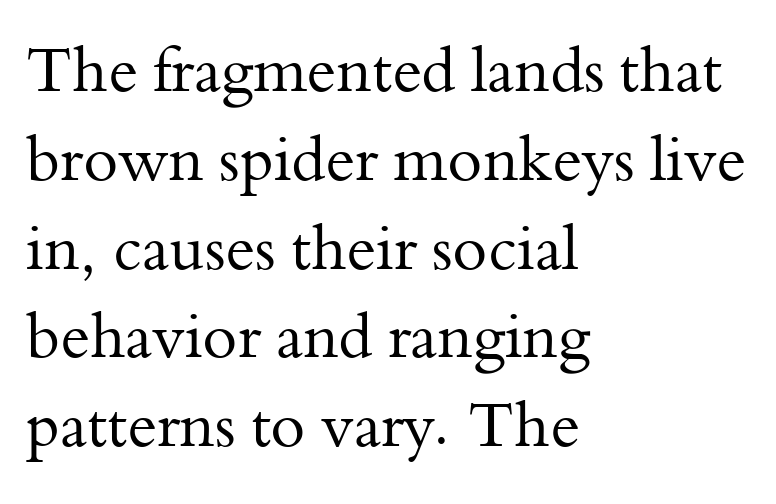
Q: Is the text bold? A: No.
Q: Is the text italic (slanted)? A: No, it is upright.
Q: Is the typeface a serif or a sans-serif typeface? A: Serif.
Q: Is the text underlined? A: No.
Q: How is the paragraph aligned? A: Left-aligned.
Q: Is the spacing between letters normal or unusually wide? A: Normal.
Q: Is the spacing between lines tight, normal or loose? A: Normal.
Q: Width (condensed, normal, or wide)? A: Normal.
Q: Stroke contrast? A: Medium.
Q: x-height? A: Small.
Q: Monospaced? A: No.
